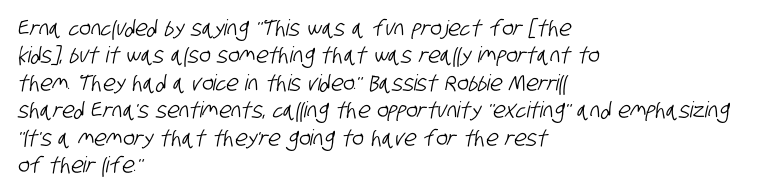
Q: Is the text underlined? A: No.
Q: How is the paragraph aligned? A: Left-aligned.
Q: Is the spacing between letters normal or unusually wide? A: Normal.
Q: Is the spacing between lines tight, normal or loose? A: Normal.
